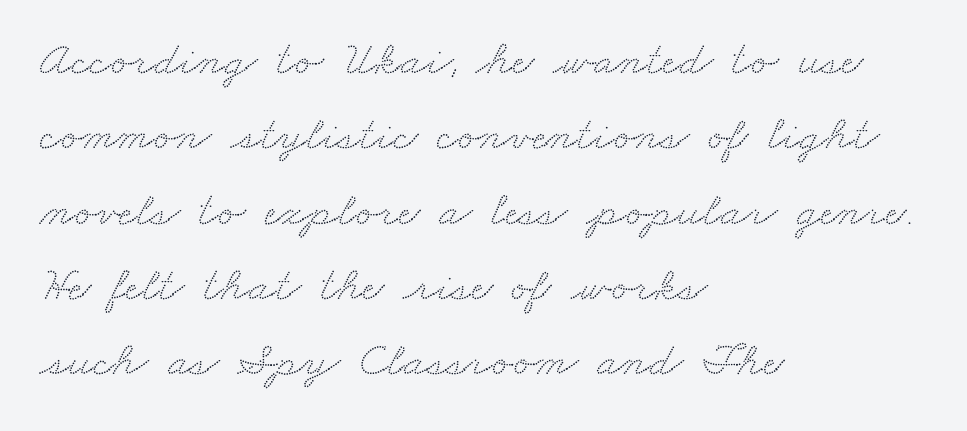
Q: Is the typeface a serif or a sans-serif typeface? A: Serif.
Q: Is the text underlined? A: No.
Q: How is the paragraph aligned? A: Left-aligned.
Q: Is the spacing between letters normal or unusually wide? A: Normal.
Q: Is the spacing between lines tight, normal or loose? A: Normal.
Q: Width (condensed, normal, or wide)? A: Wide.
Q: Stroke contrast? A: Medium.
Q: x-height? A: Small.
Q: Monospaced? A: No.
